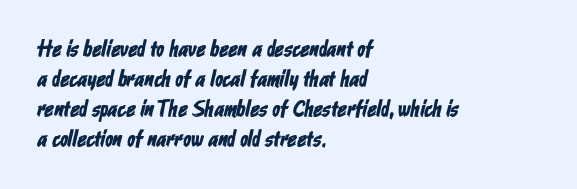
Underlining? Definitely not there. The passage is arranged the way most books set body copy — flush left. The tracking reads as untouched default to a designer's eye. Regarding leading, the lines here are spaced in the standard way.
